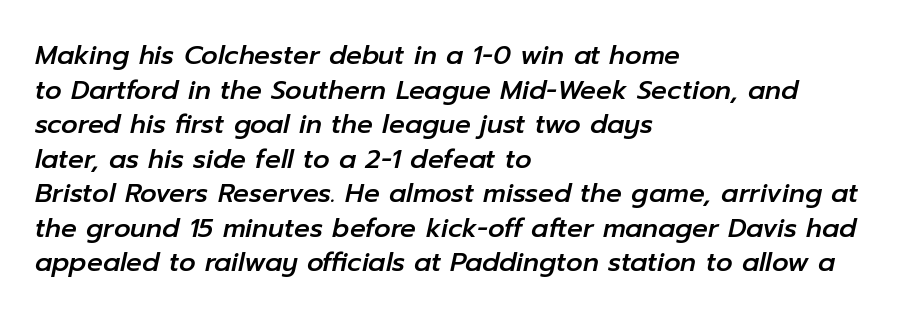
Q: Is the text italic (slanted)? A: Yes, it leans right by about 12 degrees.
Q: Is the text underlined? A: No.
Q: How is the paragraph aligned? A: Left-aligned.
Q: Is the spacing between letters normal or unusually wide? A: Normal.
Q: Is the spacing between lines tight, normal or loose? A: Normal.
